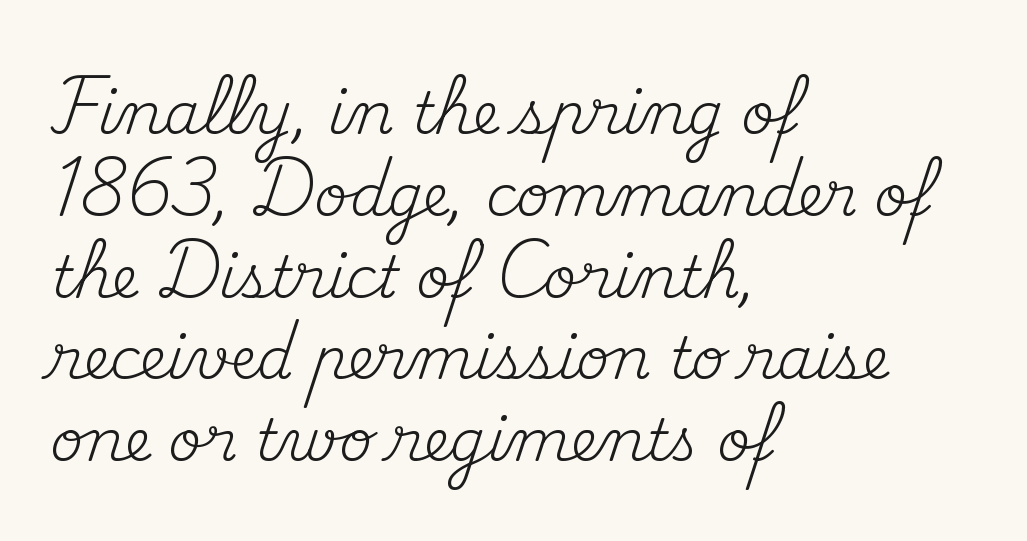
The baseline area is clear. Students, note that the glyphs here touch the page at normal intervals. Compared with typical paragraphs, the rows here are spaced about the same. Summary of weight: not heavy and not bold. The rendering shows small feet on the letterforms — a serif design.
